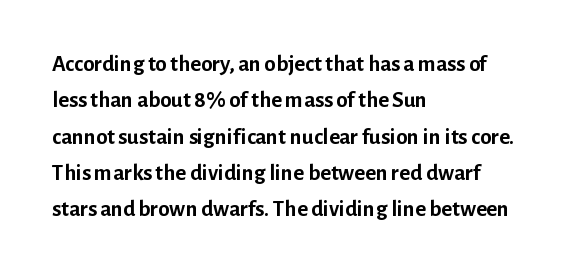
Q: Is the text bold? A: Yes.
Q: Is the text italic (slanted)? A: No, it is upright.
Q: Is the text underlined? A: No.
Q: How is the paragraph aligned? A: Left-aligned.
Q: Is the spacing between letters normal or unusually wide? A: Normal.
Q: Is the spacing between lines tight, normal or loose? A: Normal.
